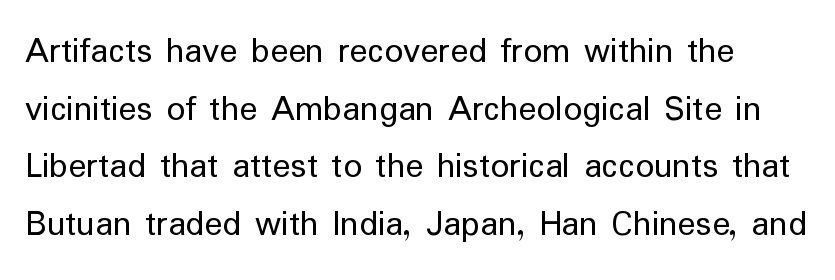
The image shows 37 px regular-weight sans-serif type, upright; set normal line spacing (1.56x), normal letter spacing, not underlined; low stroke contrast and a medium x-height.
